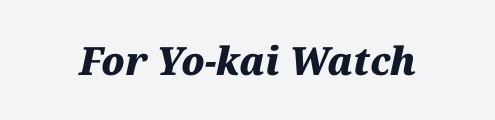
The image shows 39 px heavy type, italic (leaning right); set normal letter spacing, not underlined; medium stroke contrast and a medium x-height.
